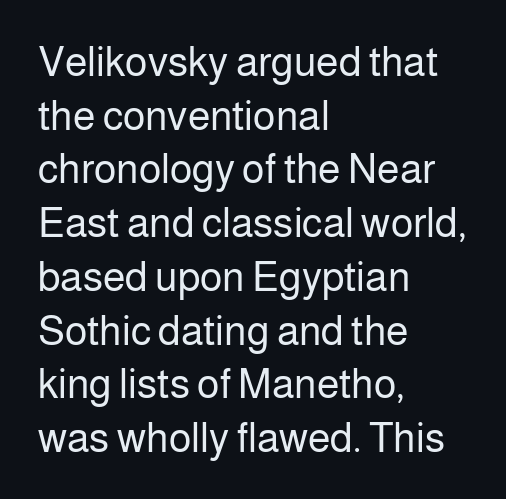
The image shows 41 px regular-weight sans-serif type, upright; set left-aligned, normal line spacing (1.31x), normal letter spacing, not underlined; low stroke contrast and a medium x-height.
